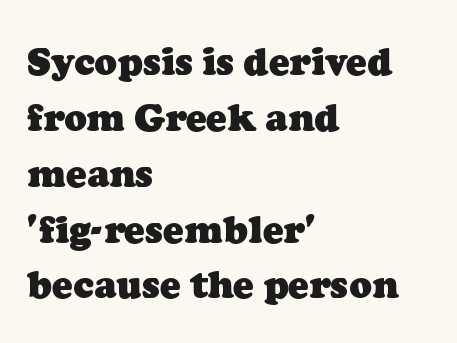
The image shows 38 px heavy serif type; set left-aligned, normal line spacing (1.47x), normal letter spacing, not underlined; low stroke contrast and a medium x-height.
